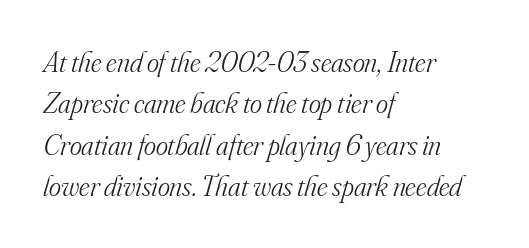
Line starts are locked; line ends wander. Notice how the stems are inclined rather than vertical — that's the hallmark of italics. The gaps between neighbouring characters are ordinary and unremarkable. You could not count columns in this text — the font is proportionally spaced. Underline: absent. A normal amount of white space separates one row of letters from the next.
